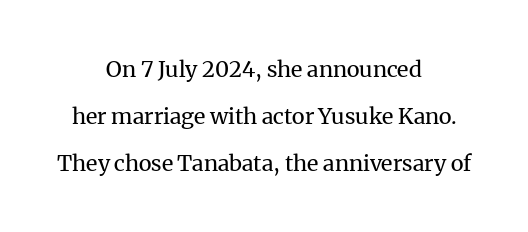
{"italic": "no", "bold": "no", "underline": "no", "align": "center", "line_spacing": "loose", "line_spacing_ratio": 2.13, "letter_spacing": "normal", "letter_spacing_em": 0.0, "glyph_px": 22}
